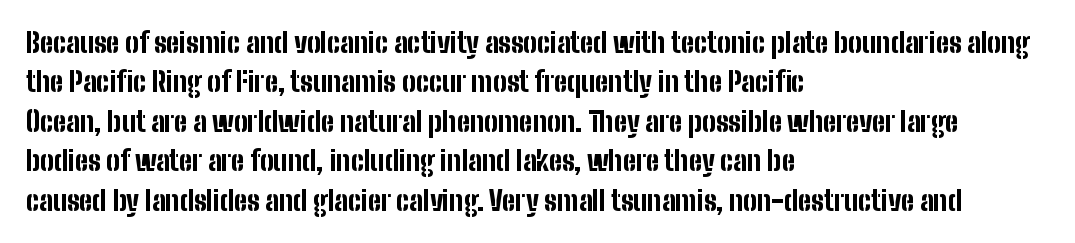
The line texture is even and compact thanks to regular tracking. Notice how the passage keeps a crisp vertical edge on the left only. Rendered with straight, roman letterforms. A bare baseline throughout the passage. One glance says typical: line gaps are just what's usual.
